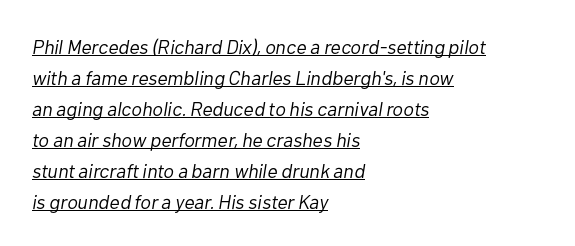
The image shows 20 px text type, italic (leaning right); set left-aligned, normal line spacing (1.55x), normal letter spacing, underlined.
